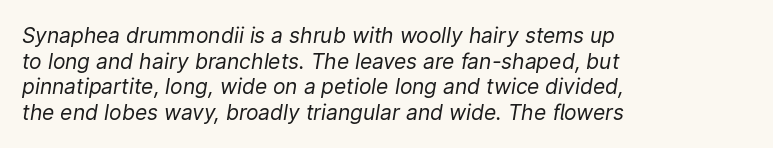
The letters sit at their default tracking, neither squeezed nor spread. The passage is arranged the way most books set body copy — flush left. Yep, that's italic — everything's leaning. A light-to-regular cut is what we see here. Each row of text sits above clean, open space.
